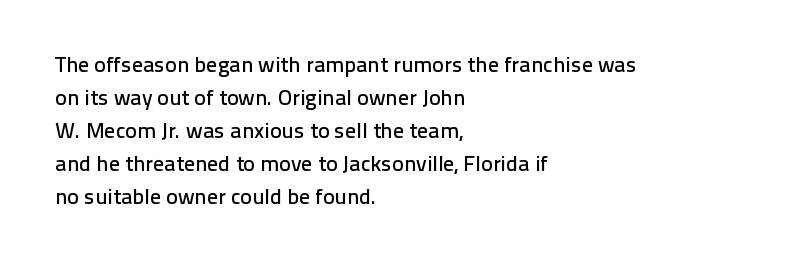
Q: Is the text italic (slanted)? A: No, it is upright.
Q: Is the text underlined? A: No.
Q: How is the paragraph aligned? A: Left-aligned.
Q: Is the spacing between letters normal or unusually wide? A: Normal.
Q: Is the spacing between lines tight, normal or loose? A: Normal.
